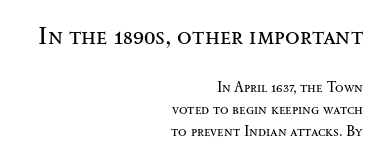
The image shows 24 px text type, upright; set right-aligned, normal line spacing (1.58x), normal letter spacing, not underlined; the first (top) block is 1.71x larger.
